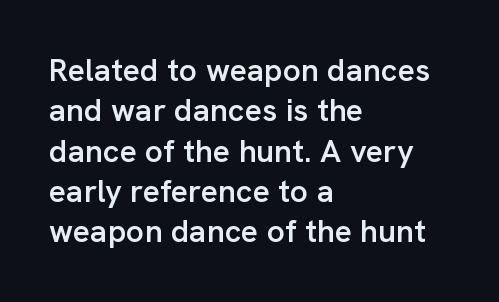
Q: Is the text bold? A: Semi-bold.
Q: Is the text italic (slanted)? A: No, it is upright.
Q: Is the typeface a serif or a sans-serif typeface? A: Sans-serif.
Q: Is the text underlined? A: No.
Q: How is the paragraph aligned? A: Left-aligned.
Q: Is the spacing between letters normal or unusually wide? A: Normal.
Q: Is the spacing between lines tight, normal or loose? A: Normal.
Q: Width (condensed, normal, or wide)? A: Normal.
Q: Stroke contrast? A: Low.
Q: x-height? A: Medium.
Q: Monospaced? A: No.
